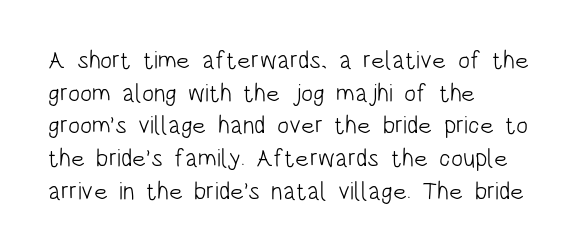
What's the leading like? Ordinary, nothing unusual. The passage shown has conventional tracking throughout. The typography opts for an upright posture over an oblique one. The passage is arranged the way most books set body copy — flush left.
